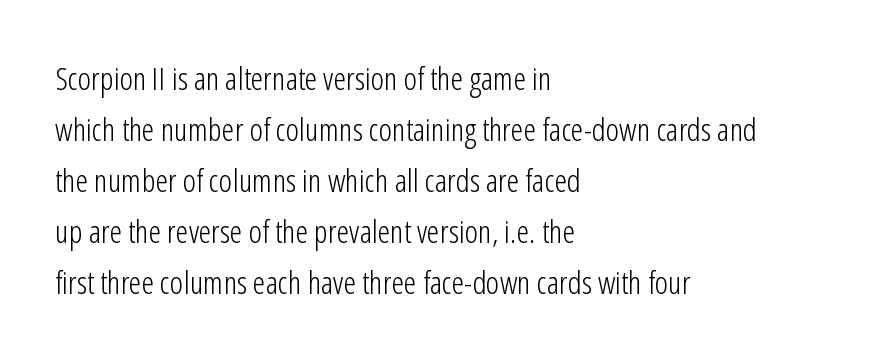
The image shows 32 px light, condensed sans-serif type, upright; set left-aligned, normal line spacing (1.59x), normal letter spacing, not underlined; low stroke contrast and a medium x-height.
